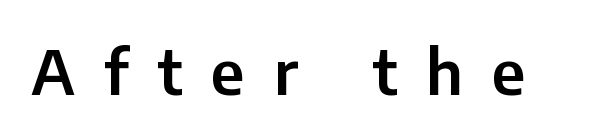
{"serif": "no", "italic": "no", "width": "normal", "stroke_contrast": "low", "x_height": "medium", "monospaced": "no", "underline": "no", "letter_spacing": "wide", "letter_spacing_em": 0.47, "glyph_px": 62}
